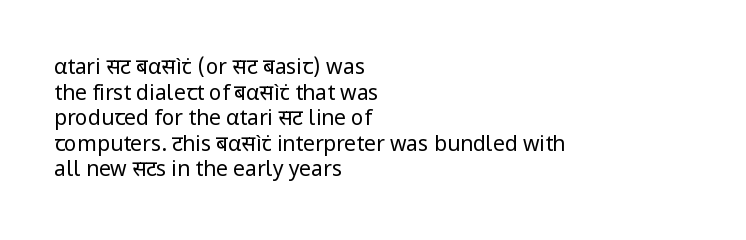
The image shows 21 px text type, upright; set left-aligned, line spacing 1.22x, normal letter spacing, not underlined.
